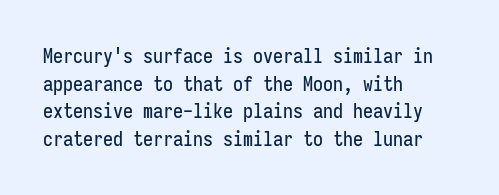
The image shows 20 px text type, upright; set left-aligned, normal line spacing (1.38x), normal letter spacing, not underlined.
